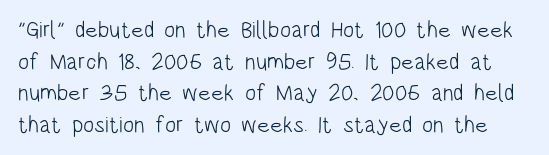
The image shows 23 px text type, upright; set normal line spacing (1.37x), normal letter spacing, not underlined.
